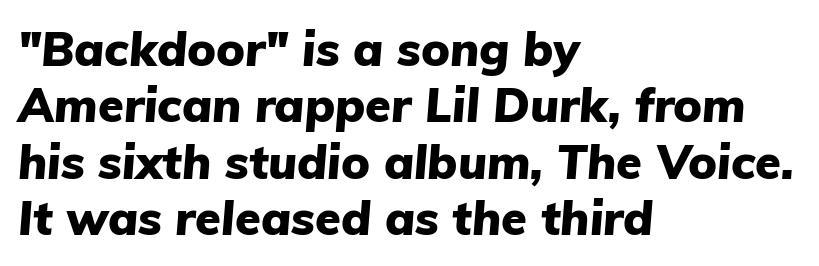
Q: Is the text bold? A: Yes.
Q: Is the text italic (slanted)? A: Yes, it leans right by about 5 degrees.
Q: Is the text underlined? A: No.
Q: How is the paragraph aligned? A: Left-aligned.
Q: Is the spacing between letters normal or unusually wide? A: Normal.
Q: Width (condensed, normal, or wide)? A: Normal.
Q: Stroke contrast? A: Low.
Q: x-height? A: Medium.
Q: Monospaced? A: No.
